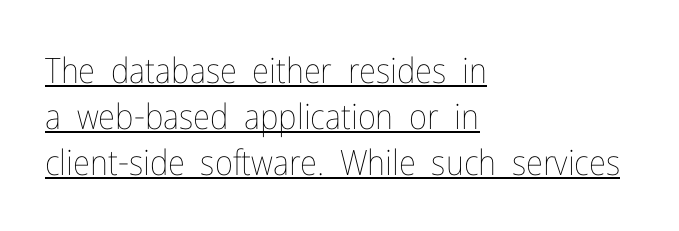
Compared with a centered layout, this one pins lines to the left instead. Tracking value appears to be zero — textbook default spacing. A light-to-regular cut is what we see here. The rendering uses the underline text-decoration.
